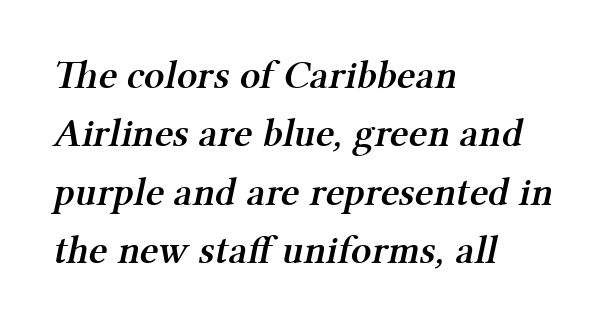
Typographically, this falls in the serif category. A semibold gives these letters moderate extra thickness, short of bold. Just letters on the line, the space beneath them empty. The letters advance in unequal steps, a hallmark of proportional type. Leading matches the norm, producing a regular column. Teacher's note: observe the even left margin — that is flush-left alignment.
